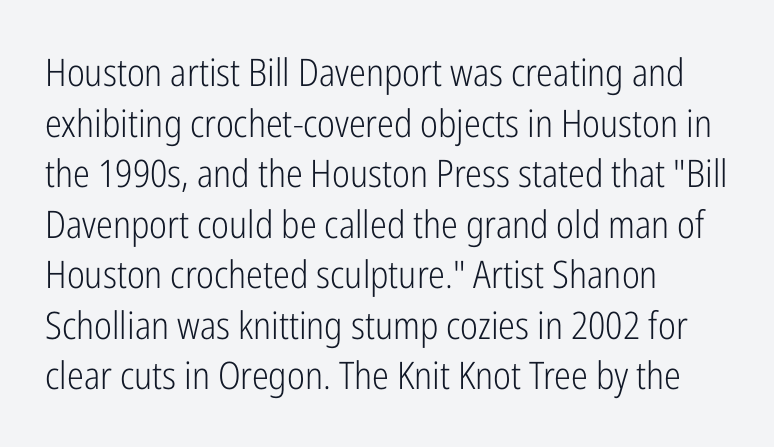
The image shows 38 px light, condensed sans-serif type, upright; set left-aligned, normal line spacing (1.33x), normal letter spacing, not underlined; low stroke contrast and a medium x-height.
